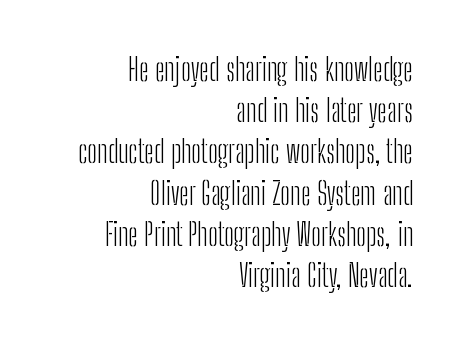
The image shows 31 px light, condensed sans-serif type, upright; set right-aligned, normal line spacing (1.33x), normal letter spacing, not underlined; low stroke contrast and a medium x-height.
